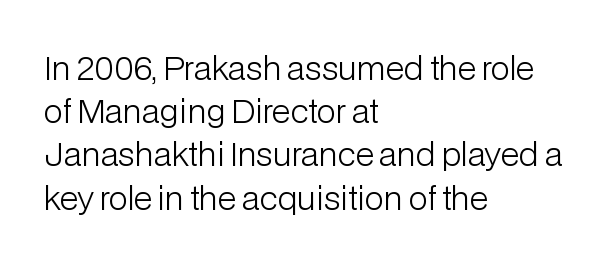
Q: Is the text bold? A: No.
Q: Is the text italic (slanted)? A: No, it is upright.
Q: Is the typeface a serif or a sans-serif typeface? A: Sans-serif.
Q: Is the text underlined? A: No.
Q: How is the paragraph aligned? A: Left-aligned.
Q: Is the spacing between letters normal or unusually wide? A: Normal.
Q: Is the spacing between lines tight, normal or loose? A: Normal.
Q: Width (condensed, normal, or wide)? A: Normal.
Q: Stroke contrast? A: Low.
Q: x-height? A: Medium.
Q: Monospaced? A: No.
